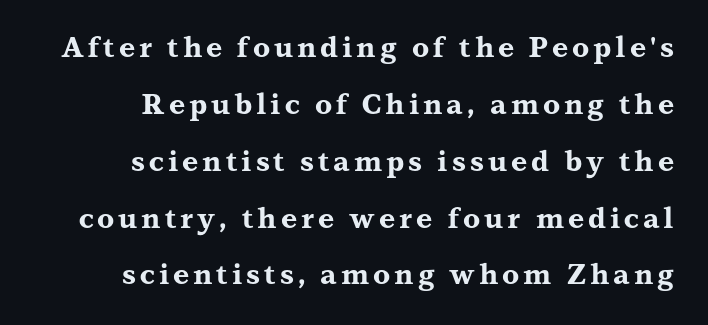
Q: Is the text bold? A: Yes.
Q: Is the text italic (slanted)? A: No, it is upright.
Q: Is the typeface a serif or a sans-serif typeface? A: Serif.
Q: Is the text underlined? A: No.
Q: How is the paragraph aligned? A: Right-aligned.
Q: Is the spacing between lines tight, normal or loose? A: Loose.
Q: Width (condensed, normal, or wide)? A: Wide.
Q: Stroke contrast? A: Medium.
Q: x-height? A: Medium.
Q: Monospaced? A: No.
